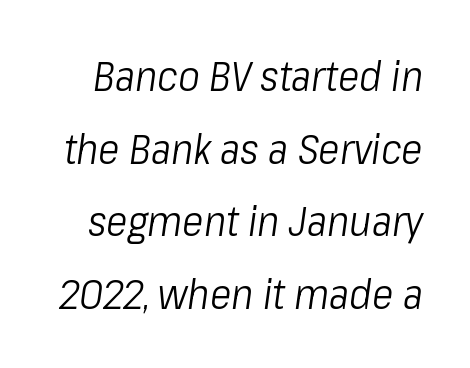
The image shows 41 px light, condensed type, italic (leaning right); set line spacing 1.77x, normal letter spacing, not underlined; low stroke contrast and a medium x-height.
